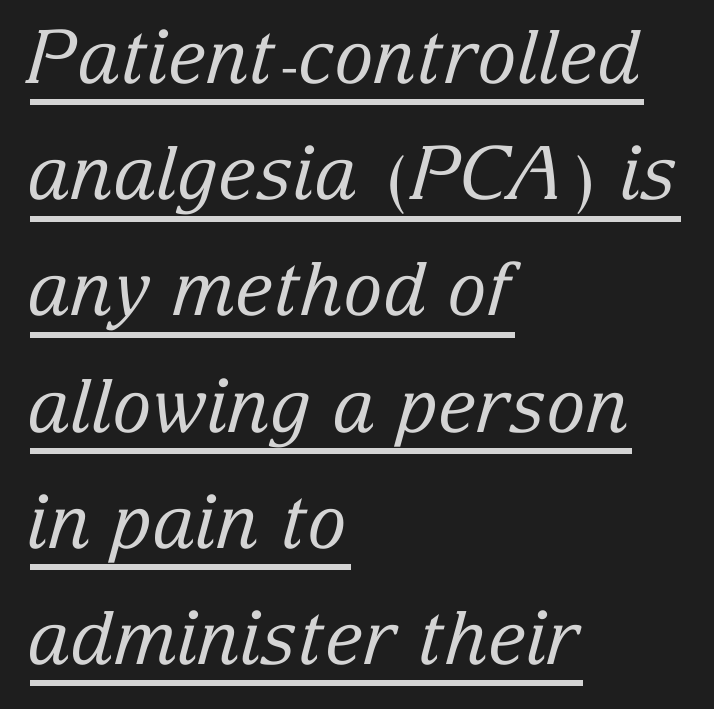
{"serif": "yes", "italic": "yes", "lean": "right", "slant_degrees": 15, "bold": "no", "weight": "regular", "width": "normal", "stroke_contrast": "low", "x_height": "medium", "monospaced": "no", "underline": "yes", "align": "left", "line_spacing": "normal", "line_spacing_ratio": 1.57, "letter_spacing": "normal", "letter_spacing_em": 0.0, "glyph_px": 74}
